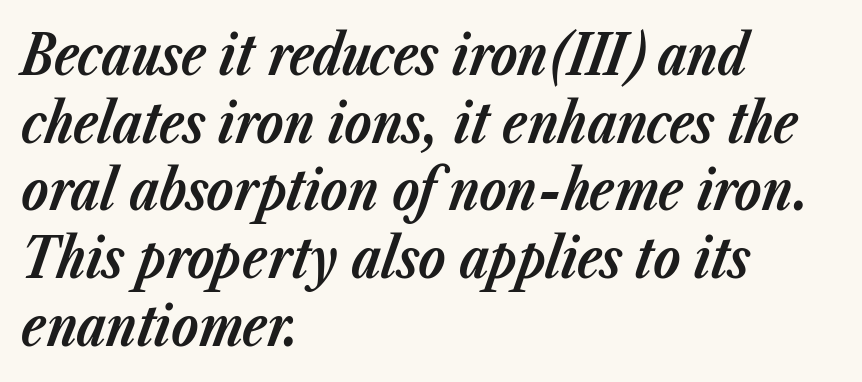
Q: Is the text bold? A: Yes.
Q: Is the text italic (slanted)? A: Yes, it leans right by about 23 degrees.
Q: Is the text underlined? A: No.
Q: How is the paragraph aligned? A: Left-aligned.
Q: Is the spacing between letters normal or unusually wide? A: Normal.
Q: Width (condensed, normal, or wide)? A: Normal.
Q: Stroke contrast? A: Low.
Q: x-height? A: Medium.
Q: Monospaced? A: No.
